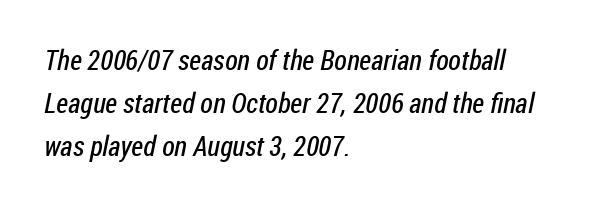
Q: Is the text bold? A: No.
Q: Is the typeface a serif or a sans-serif typeface? A: Sans-serif.
Q: Is the text underlined? A: No.
Q: How is the paragraph aligned? A: Left-aligned.
Q: Is the spacing between letters normal or unusually wide? A: Normal.
Q: Is the spacing between lines tight, normal or loose? A: Normal.
Q: Width (condensed, normal, or wide)? A: Condensed.
Q: Stroke contrast? A: Low.
Q: x-height? A: Medium.
Q: Monospaced? A: No.
